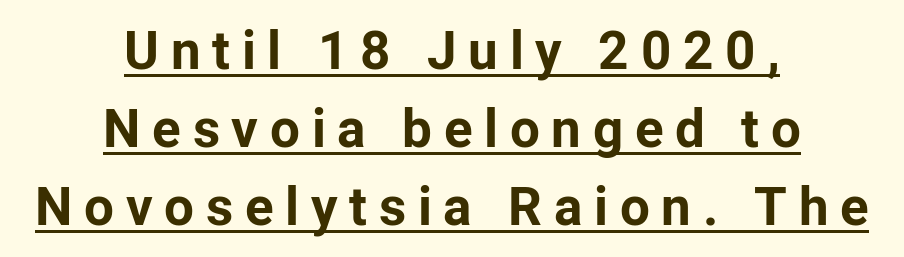
Q: Is the text bold? A: Yes.
Q: Is the text italic (slanted)? A: No, it is upright.
Q: Is the typeface a serif or a sans-serif typeface? A: Sans-serif.
Q: Is the text underlined? A: Yes.
Q: How is the paragraph aligned? A: Centered.
Q: Is the spacing between letters normal or unusually wide? A: Unusually wide.
Q: Is the spacing between lines tight, normal or loose? A: Normal.
Q: Width (condensed, normal, or wide)? A: Normal.
Q: Stroke contrast? A: Low.
Q: x-height? A: Medium.
Q: Monospaced? A: No.
